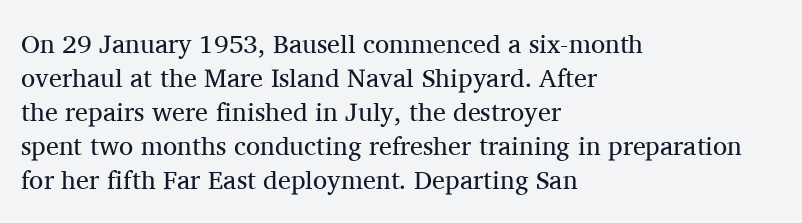
{"italic": "no", "bold": "no", "underline": "no", "align": "left", "line_spacing": "normal", "line_spacing_ratio": 1.31, "letter_spacing": "normal", "letter_spacing_em": 0.0, "glyph_px": 26}
